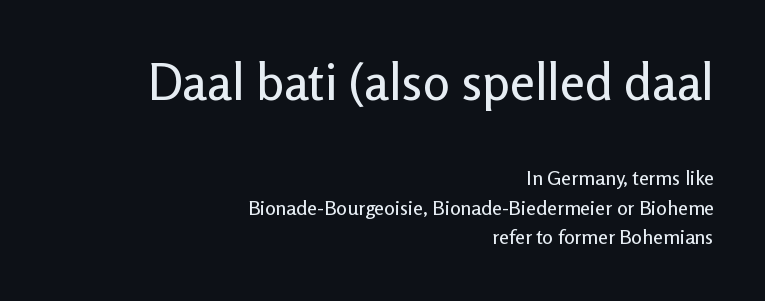
The image shows 50 px sans-serif type, upright; set right-aligned, normal line spacing (1.48x), normal letter spacing, not underlined; the first (top) block is 2.5x larger; low stroke contrast and a medium x-height.
